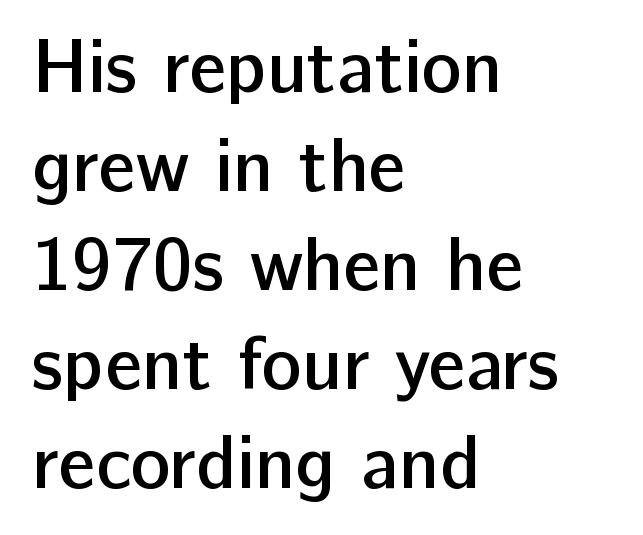
{"serif": "no", "italic": "no", "bold": "semi", "weight": "semibold", "width": "normal", "stroke_contrast": "low", "x_height": "medium", "monospaced": "no", "underline": "no", "align": "left", "line_spacing": "normal", "line_spacing_ratio": 1.32, "letter_spacing": "normal", "letter_spacing_em": 0.0, "glyph_px": 75}
